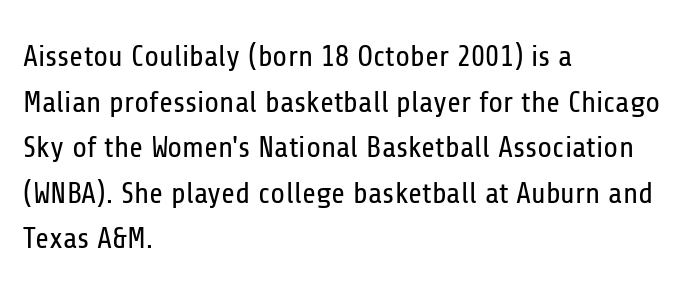
Q: Is the text bold? A: No.
Q: Is the text italic (slanted)? A: No, it is upright.
Q: Is the typeface a serif or a sans-serif typeface? A: Sans-serif.
Q: Is the text underlined? A: No.
Q: How is the paragraph aligned? A: Left-aligned.
Q: Is the spacing between letters normal or unusually wide? A: Normal.
Q: Is the spacing between lines tight, normal or loose? A: Normal.
Q: Width (condensed, normal, or wide)? A: Condensed.
Q: Stroke contrast? A: Low.
Q: x-height? A: Medium.
Q: Monospaced? A: No.
